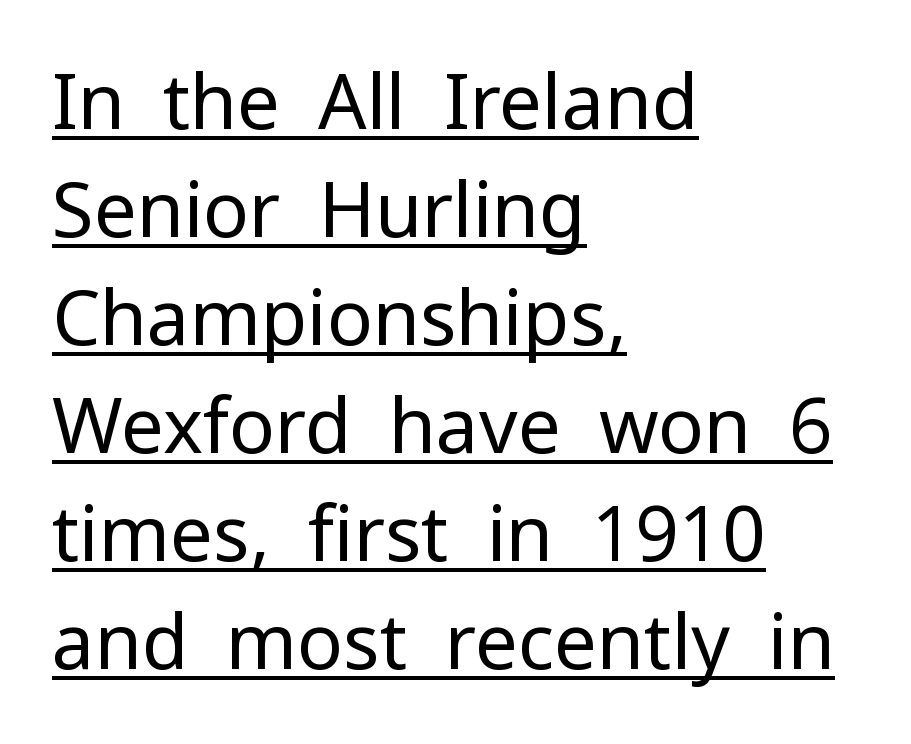
Each letter keeps its own natural width here, so spacing adapts to shape. The letters carry no serifs — their stems end cleanly without finishing strokes. Quick note: interline space is typical. Nothing heavy about these letters — not bold at all.
